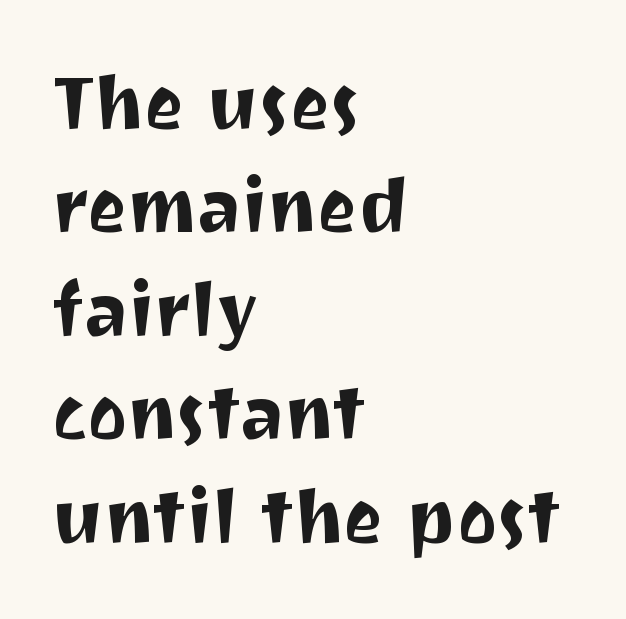
The image shows 75 px sans-serif type, upright; set left-aligned, normal line spacing (1.38x), normal letter spacing, not underlined; medium stroke contrast and a medium x-height.
